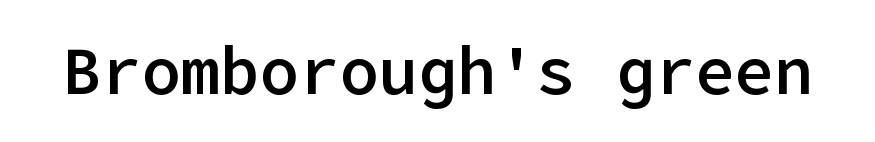
Q: Is the text bold? A: Semi-bold.
Q: Is the text italic (slanted)? A: No, it is upright.
Q: Is the typeface a serif or a sans-serif typeface? A: Sans-serif.
Q: Is the text underlined? A: No.
Q: Is the spacing between letters normal or unusually wide? A: Normal.
Q: Width (condensed, normal, or wide)? A: Normal.
Q: Stroke contrast? A: Low.
Q: x-height? A: Medium.
